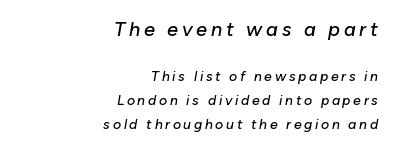
Type without underlining. The designer gave the opening block more size than the closing block. The passage is arranged like a letterhead date or caption credit — flush right. Characters are canted at an angle relative to the baseline's perpendicular.
